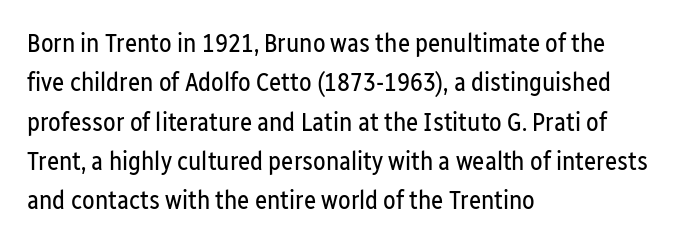
{"italic": "no", "bold": "no", "underline": "no", "align": "left", "line_spacing": "normal", "line_spacing_ratio": 1.51, "letter_spacing": "normal", "letter_spacing_em": 0.0, "glyph_px": 26}
